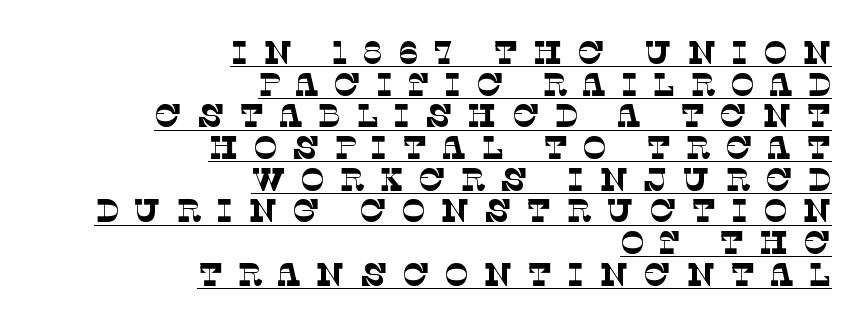
The image shows 32 px thin serif type; set right-aligned, tight line spacing (0.99x), unusually wide letter spacing (+0.46 em), underlined; low stroke contrast and a large x-height.
